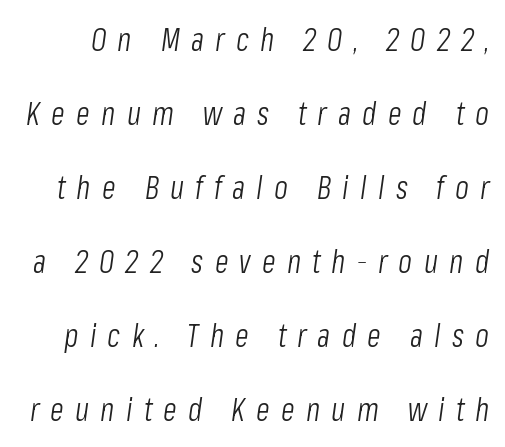
Q: Is the text bold? A: No.
Q: Is the text italic (slanted)? A: Yes, it leans right by about 8 degrees.
Q: Is the text underlined? A: No.
Q: Is the spacing between letters normal or unusually wide? A: Unusually wide.
Q: Is the spacing between lines tight, normal or loose? A: Loose.
Q: Width (condensed, normal, or wide)? A: Condensed.
Q: Stroke contrast? A: Low.
Q: x-height? A: Medium.
Q: Monospaced? A: No.
